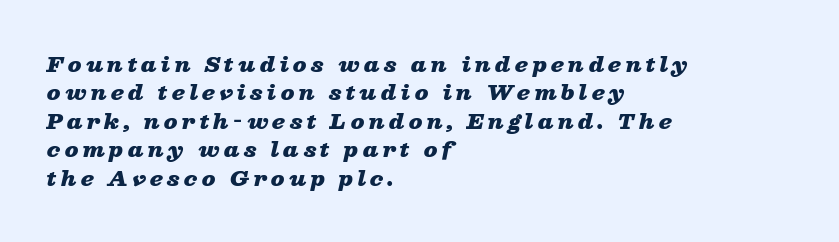
The gap between lines stays unmarked. Compared with ordinary roman type, these characters are visibly tilted. What stands out about the letter spacing? Its width — letters are far apart. The leading is moderate, giving the passage an even texture.
